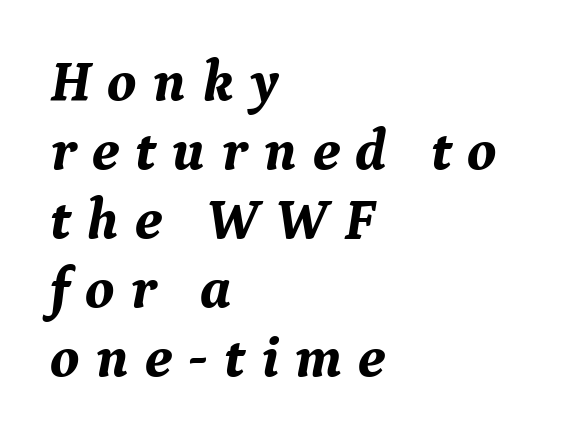
Q: Is the text bold? A: Yes.
Q: Is the text italic (slanted)? A: Yes, it leans right by about 9 degrees.
Q: Is the typeface a serif or a sans-serif typeface? A: Serif.
Q: Is the text underlined? A: No.
Q: How is the paragraph aligned? A: Left-aligned.
Q: Is the spacing between letters normal or unusually wide? A: Unusually wide.
Q: Width (condensed, normal, or wide)? A: Normal.
Q: Stroke contrast? A: Medium.
Q: x-height? A: Medium.
Q: Monospaced? A: No.
